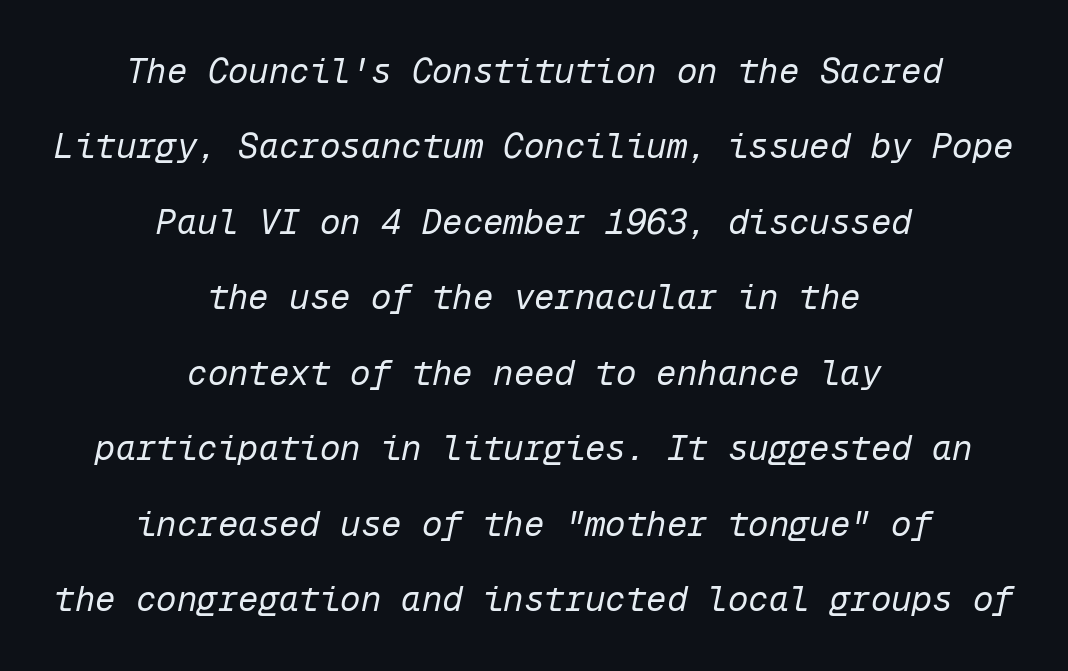
The image shows 34 px regular-weight type, italic (leaning right), monospaced; set centered, loose line spacing (2.22x), normal letter spacing, not underlined; low stroke contrast and a medium x-height.
